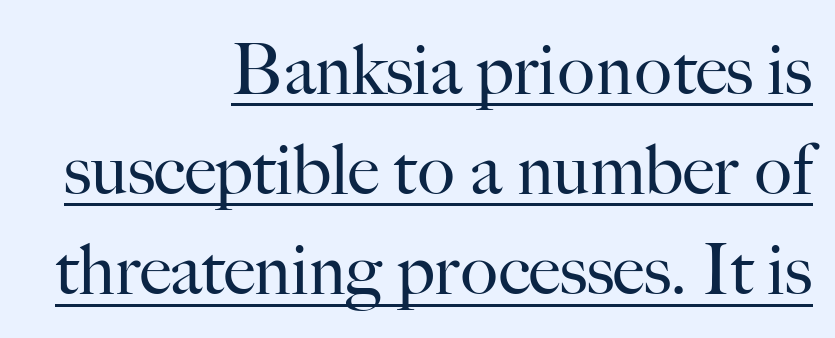
{"serif": "yes", "italic": "no", "bold": "no", "weight": "regular", "width": "normal", "stroke_contrast": "high", "x_height": "small", "monospaced": "no", "underline": "yes", "align": "right", "line_spacing": "normal", "line_spacing_ratio": 1.43, "letter_spacing": "normal", "letter_spacing_em": 0.0, "glyph_px": 70}
